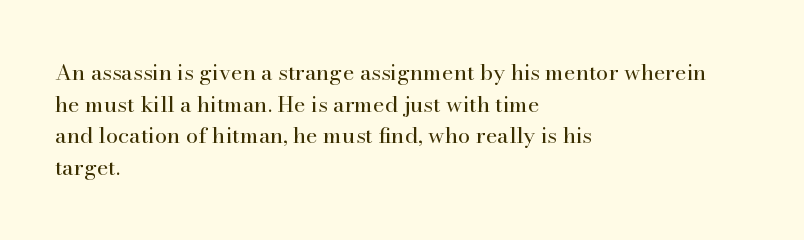
Ordinary non-slanted type is in use. Whoever set this chose a conventional vertical rhythm. Nothing unusual about the tracking: characters are spaced as the font intends. Every row of glyphs begins at an identical x-position on the left.
